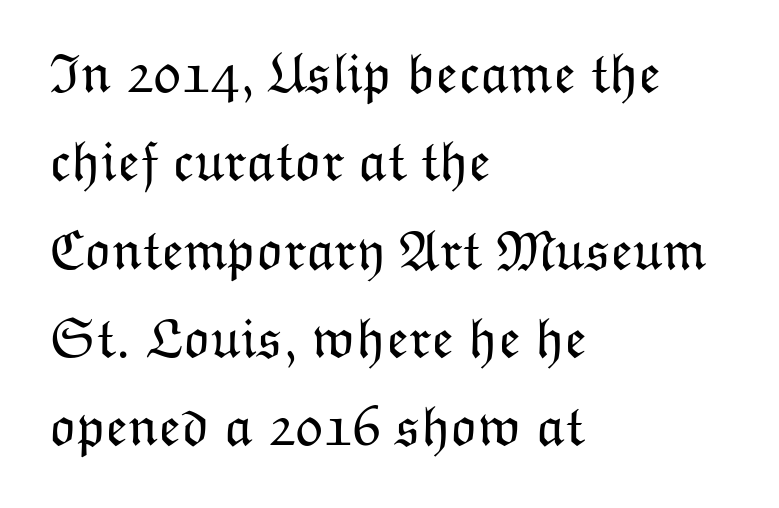
Q: Is the text bold? A: No.
Q: Is the text italic (slanted)? A: No, it is upright.
Q: Is the text underlined? A: No.
Q: How is the paragraph aligned? A: Left-aligned.
Q: Is the spacing between letters normal or unusually wide? A: Normal.
Q: Is the spacing between lines tight, normal or loose? A: Normal.
Q: Width (condensed, normal, or wide)? A: Normal.
Q: Stroke contrast? A: Low.
Q: x-height? A: Medium.
Q: Monospaced? A: No.
